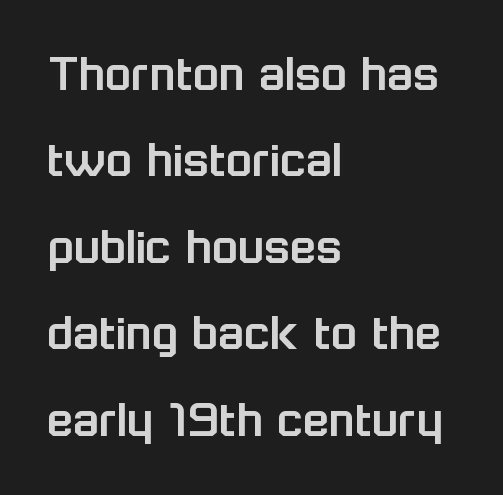
Nothing unusual about the tracking: characters are spaced as the font intends. The letters advance in unequal steps, a hallmark of proportional type. The passage shown is not underscored anywhere. In terms of leading, this rendering sits right in the middle. This is sans-serif lettering, the kind often seen on screens and signage.
